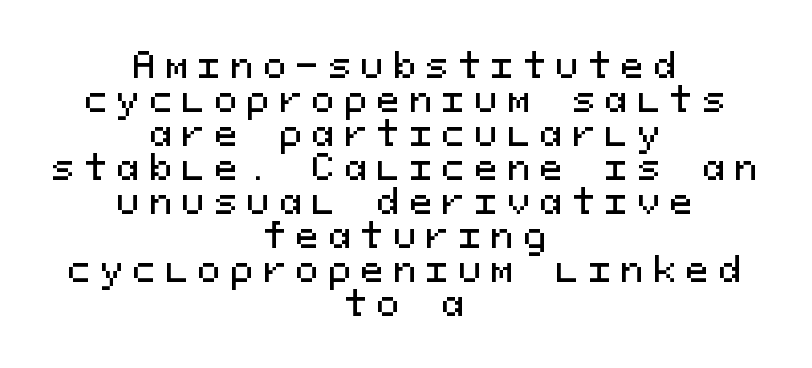
Q: Is the text italic (slanted)? A: No, it is upright.
Q: Is the typeface a serif or a sans-serif typeface? A: Sans-serif.
Q: Is the text underlined? A: No.
Q: How is the paragraph aligned? A: Centered.
Q: Is the spacing between letters normal or unusually wide? A: Unusually wide.
Q: Is the spacing between lines tight, normal or loose? A: Tight.
Q: Width (condensed, normal, or wide)? A: Normal.
Q: Stroke contrast? A: Medium.
Q: x-height? A: Medium.
Q: Monospaced? A: Yes.
